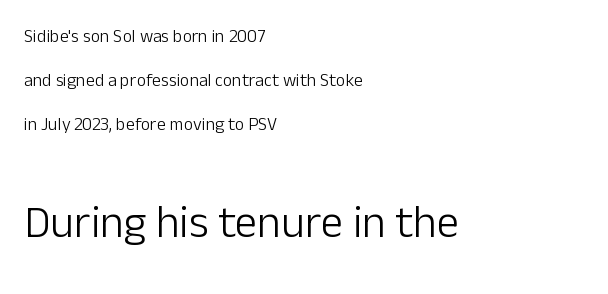
The image shows 45 px light sans-serif type, upright; set left-aligned, loose line spacing (2.45x), normal letter spacing, not underlined; the second (bottom) block is 2.5x larger; low stroke contrast and a medium x-height.
